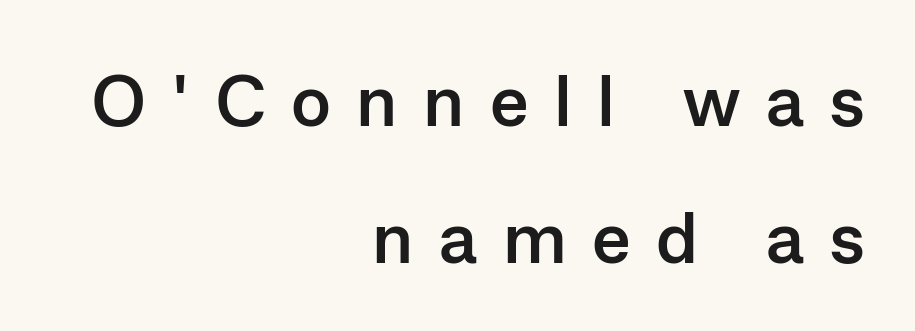
Q: Is the text bold? A: Yes.
Q: Is the text italic (slanted)? A: No, it is upright.
Q: Is the typeface a serif or a sans-serif typeface? A: Sans-serif.
Q: Is the text underlined? A: No.
Q: How is the paragraph aligned? A: Right-aligned.
Q: Is the spacing between letters normal or unusually wide? A: Unusually wide.
Q: Width (condensed, normal, or wide)? A: Normal.
Q: Stroke contrast? A: Low.
Q: x-height? A: Medium.
Q: Monospaced? A: No.
